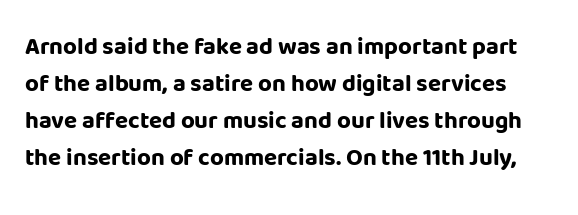
{"italic": "no", "bold": "yes", "underline": "no", "line_spacing": "normal", "line_spacing_ratio": 1.54, "letter_spacing": "normal", "letter_spacing_em": 0.0, "glyph_px": 24}
